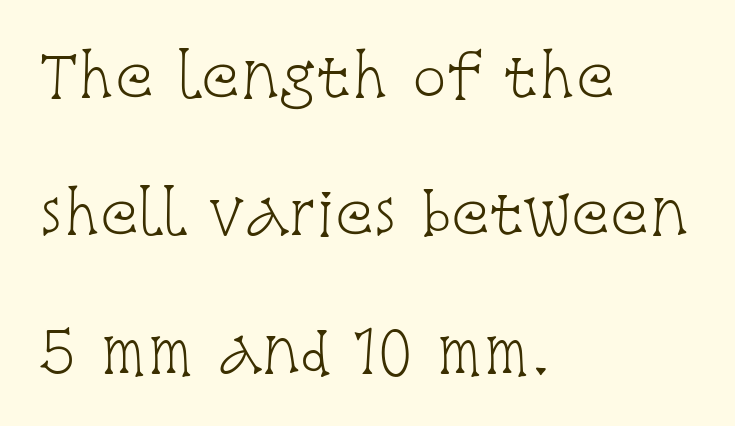
Q: Is the text bold? A: No.
Q: Is the text italic (slanted)? A: No, it is upright.
Q: Is the typeface a serif or a sans-serif typeface? A: Serif.
Q: Is the text underlined? A: No.
Q: How is the paragraph aligned? A: Left-aligned.
Q: Is the spacing between letters normal or unusually wide? A: Normal.
Q: Is the spacing between lines tight, normal or loose? A: Loose.
Q: Width (condensed, normal, or wide)? A: Condensed.
Q: Stroke contrast? A: Low.
Q: x-height? A: Large.
Q: Monospaced? A: No.
